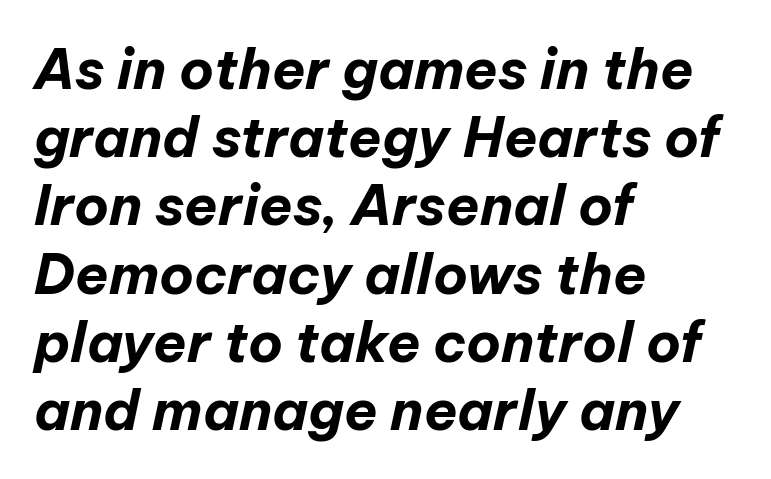
The image shows 55 px bold type, italic (leaning right); set left-aligned, line spacing 1.24x, normal letter spacing, not underlined; low stroke contrast and a medium x-height.
